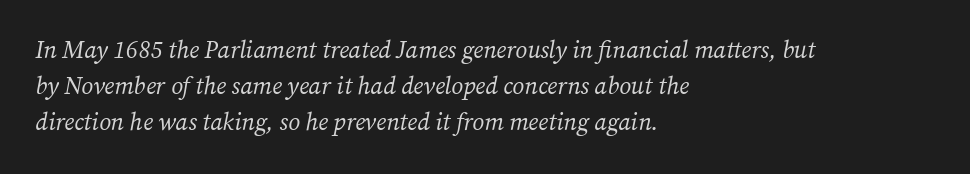
{"italic": "yes", "lean": "right", "slant_degrees": 12, "bold": "no", "underline": "no", "align": "left", "line_spacing": "normal", "line_spacing_ratio": 1.5, "letter_spacing": "normal", "letter_spacing_em": 0.0, "glyph_px": 24}
